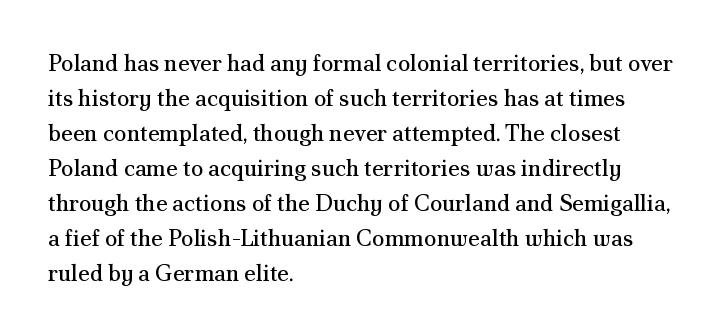
Q: Is the text bold? A: No.
Q: Is the text italic (slanted)? A: No, it is upright.
Q: Is the text underlined? A: No.
Q: How is the paragraph aligned? A: Left-aligned.
Q: Is the spacing between letters normal or unusually wide? A: Normal.
Q: Is the spacing between lines tight, normal or loose? A: Normal.
